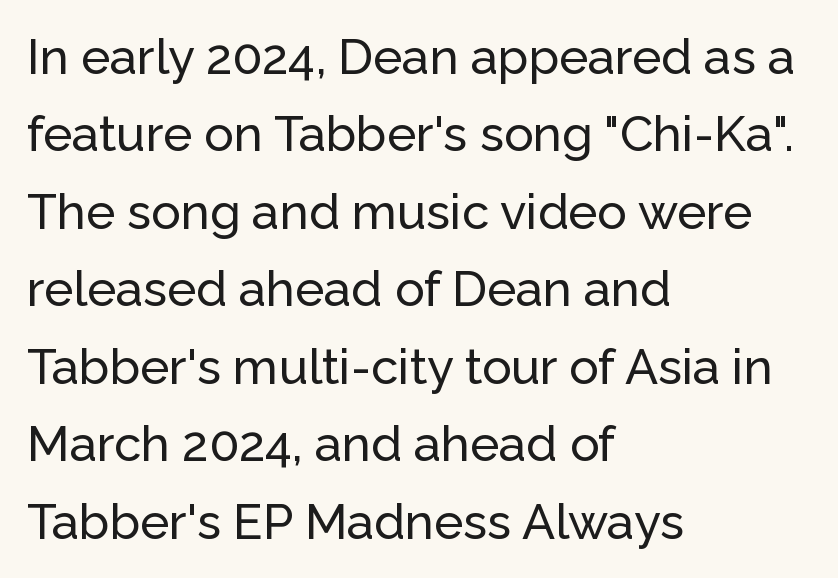
{"serif": "no", "italic": "no", "width": "normal", "stroke_contrast": "low", "x_height": "medium", "monospaced": "no", "underline": "no", "align": "left", "line_spacing": "normal", "line_spacing_ratio": 1.58, "letter_spacing": "normal", "letter_spacing_em": 0.0, "glyph_px": 49}
